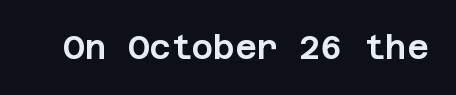
Q: Is the text italic (slanted)? A: No, it is upright.
Q: Is the typeface a serif or a sans-serif typeface? A: Sans-serif.
Q: Is the text underlined? A: No.
Q: Is the spacing between letters normal or unusually wide? A: Normal.
Q: Width (condensed, normal, or wide)? A: Normal.
Q: Stroke contrast? A: Low.
Q: x-height? A: Large.
